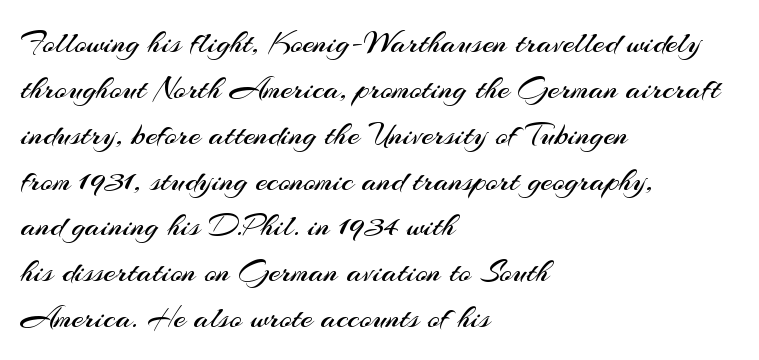
Q: Is the text bold? A: No.
Q: Is the text italic (slanted)? A: Yes.
Q: Is the typeface a serif or a sans-serif typeface? A: Sans-serif.
Q: Is the text underlined? A: No.
Q: How is the paragraph aligned? A: Left-aligned.
Q: Is the spacing between letters normal or unusually wide? A: Normal.
Q: Is the spacing between lines tight, normal or loose? A: Normal.
Q: Width (condensed, normal, or wide)? A: Normal.
Q: Stroke contrast? A: Medium.
Q: x-height? A: Small.
Q: Monospaced? A: No.
